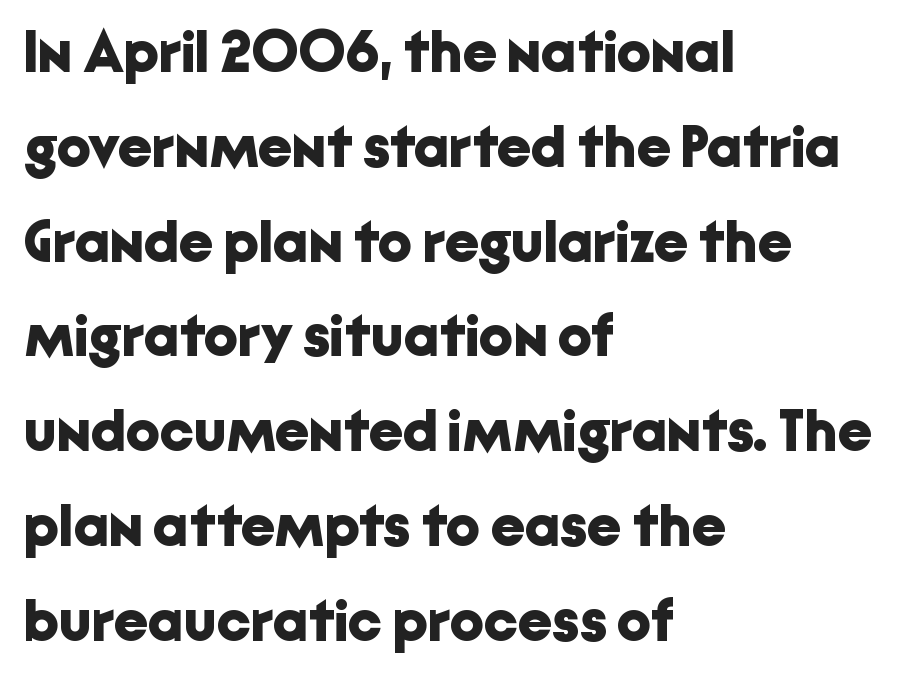
Short note: letters normally spaced. These lines sit exactly where default settings would place them. This is the regular roman posture of the typeface. The face used here is proportionally spaced, like ordinary book or web type. Nope, no serifs anywhere on these letters.
